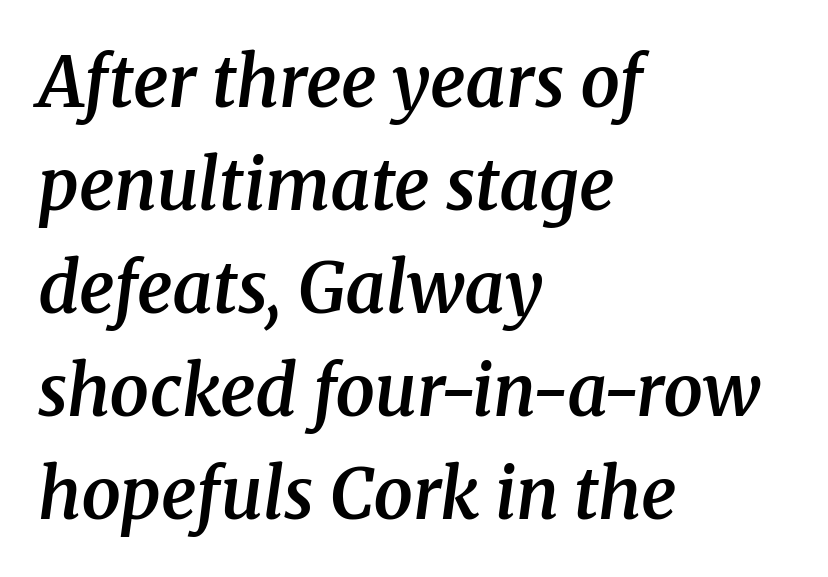
The image shows 70 px semibold serif type, italic (leaning right); set left-aligned, normal line spacing (1.47x), normal letter spacing, not underlined; medium stroke contrast and a medium x-height.
